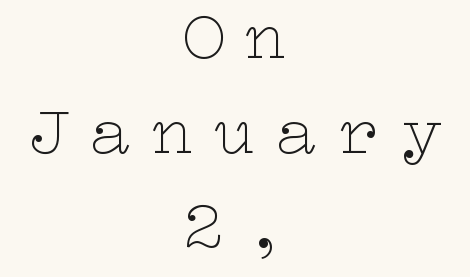
{"italic": "no", "bold": "no", "weight": "thin", "width": "wide", "stroke_contrast": "low", "x_height": "medium", "underline": "no", "align": "center", "line_spacing": "normal", "line_spacing_ratio": 1.37, "letter_spacing": "wide", "letter_spacing_em": 0.3, "glyph_px": 69}
